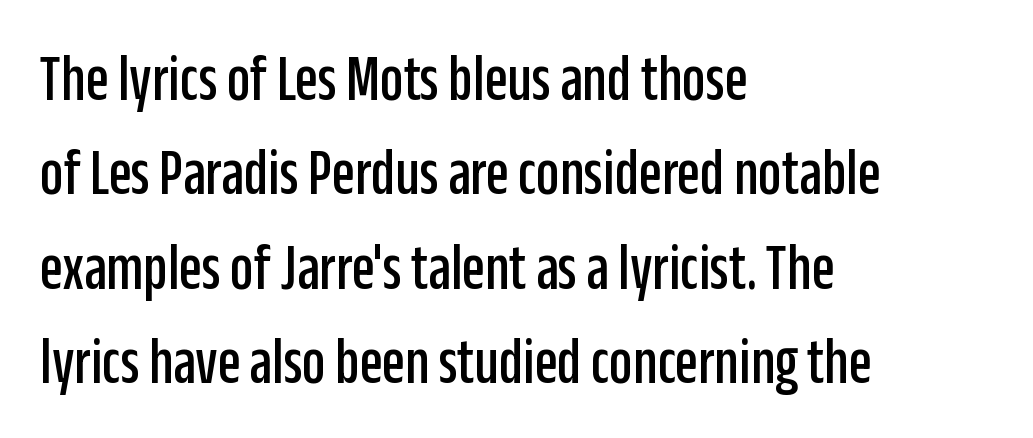
The image shows 66 px condensed sans-serif type, upright; set left-aligned, normal line spacing (1.43x), normal letter spacing, not underlined; low stroke contrast and a large x-height.
